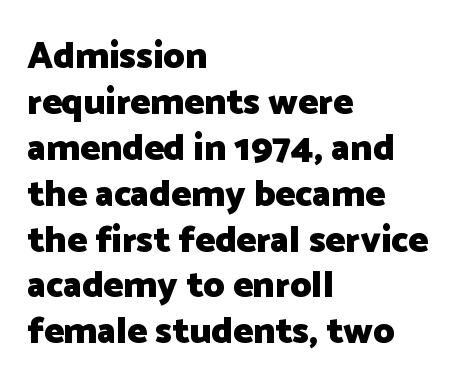
{"serif": "no", "italic": "no", "bold": "yes", "weight": "heavy", "width": "normal", "stroke_contrast": "low", "x_height": "medium", "monospaced": "no", "underline": "no", "align": "left", "line_spacing_ratio": 1.24, "letter_spacing": "normal", "letter_spacing_em": 0.0, "glyph_px": 37}
